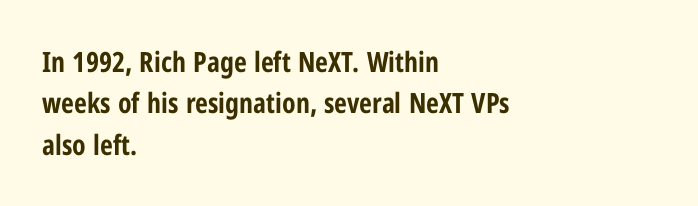
{"serif": "no", "italic": "no", "bold": "yes", "weight": "bold", "width": "condensed", "stroke_contrast": "low", "x_height": "medium", "monospaced": "no", "underline": "no", "align": "left", "line_spacing": "normal", "line_spacing_ratio": 1.48, "letter_spacing": "normal", "letter_spacing_em": 0.0, "glyph_px": 28}
